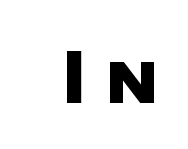
The image shows 70 px heavy sans-serif type; set unusually wide letter spacing (+0.28 em), not underlined; low stroke contrast and a large x-height.
